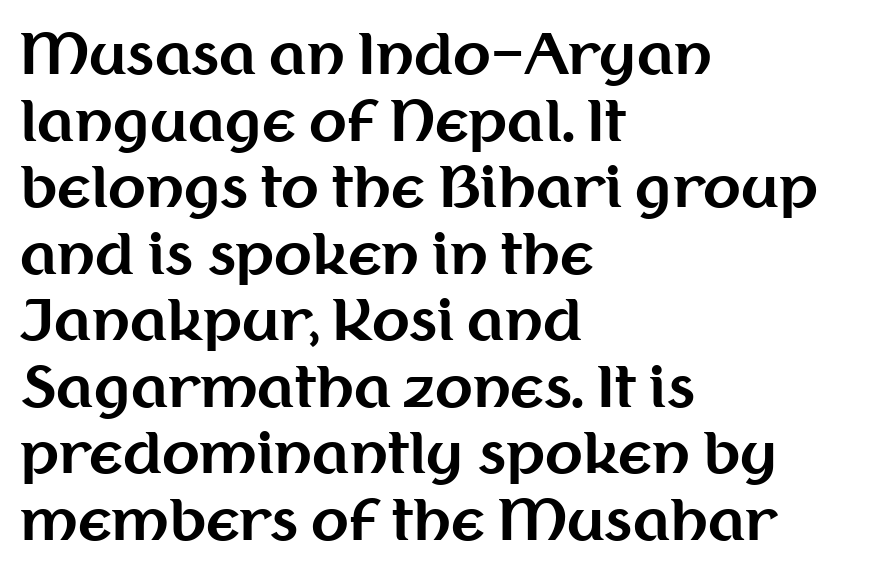
The image shows 55 px bold sans-serif type, upright; set left-aligned, line spacing 1.21x, normal letter spacing, not underlined; medium stroke contrast and a medium x-height.
